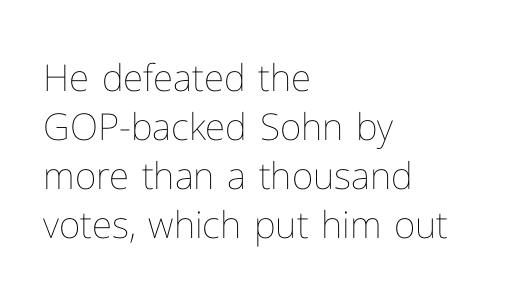
{"italic": "no", "bold": "no", "weight": "thin", "width": "normal", "stroke_contrast": "low", "x_height": "medium", "monospaced": "no", "underline": "no", "align": "left", "line_spacing": "normal", "line_spacing_ratio": 1.32, "letter_spacing": "normal", "letter_spacing_em": 0.0, "glyph_px": 37}
